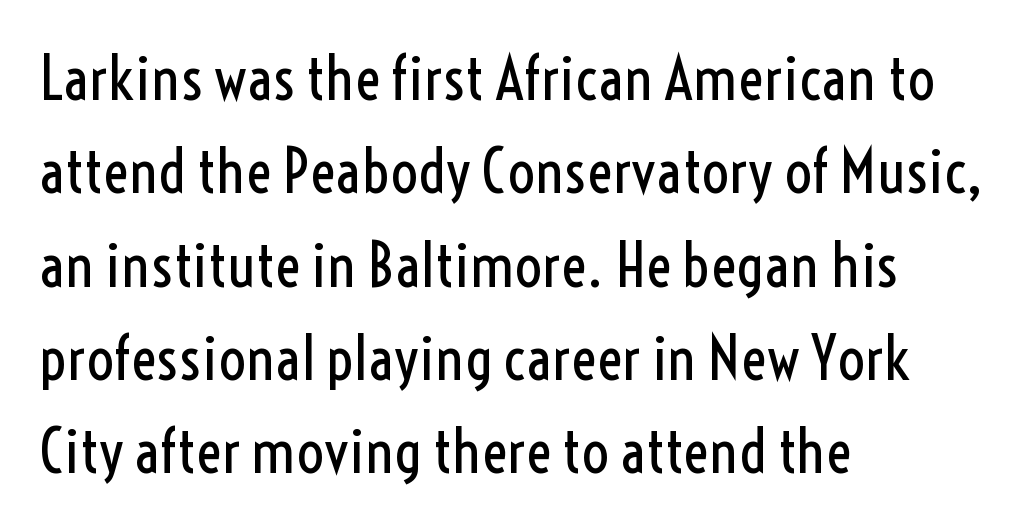
Nothing heavy about these letters — not bold at all. Here the glyphs are tracked normally, forming tight word shapes. Each letter keeps its own natural width here, so spacing adapts to shape. Style check: upright. Each row of text sits above clean, open space. This sample keeps an unexceptional amount of space between lines.
